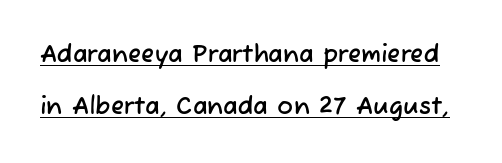
The image shows 24 px text type; set loose line spacing (2.15x), normal letter spacing, underlined.
